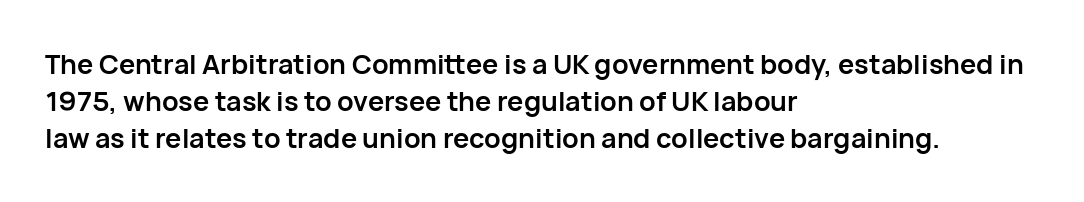
{"italic": "no", "bold": "yes", "underline": "no", "align": "left", "line_spacing": "normal", "line_spacing_ratio": 1.37, "letter_spacing": "normal", "letter_spacing_em": 0.0, "glyph_px": 27}
